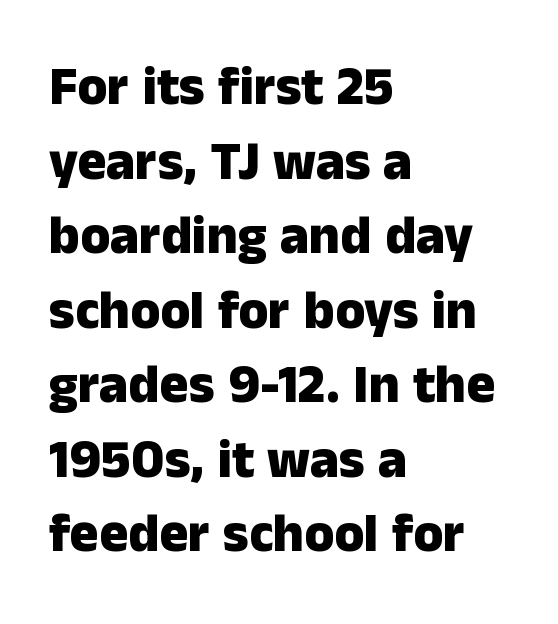
Q: Is the text bold? A: Yes.
Q: Is the text italic (slanted)? A: No, it is upright.
Q: Is the typeface a serif or a sans-serif typeface? A: Sans-serif.
Q: Is the text underlined? A: No.
Q: How is the paragraph aligned? A: Left-aligned.
Q: Is the spacing between letters normal or unusually wide? A: Normal.
Q: Is the spacing between lines tight, normal or loose? A: Normal.
Q: Width (condensed, normal, or wide)? A: Normal.
Q: Stroke contrast? A: Low.
Q: x-height? A: Medium.
Q: Monospaced? A: No.
